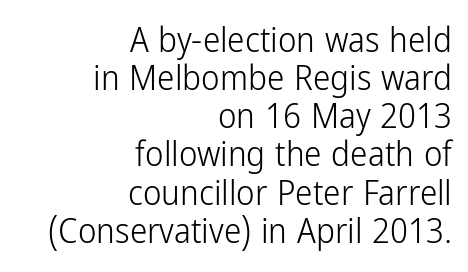
The image shows 35 px light, condensed sans-serif type, upright; set right-aligned, tight line spacing (1.09x), normal letter spacing, not underlined; low stroke contrast and a medium x-height.
